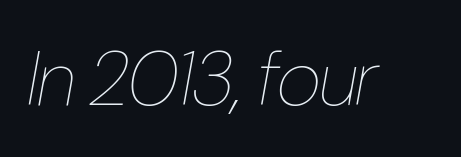
Q: Is the text bold? A: No.
Q: Is the text italic (slanted)? A: Yes, it leans right by about 10 degrees.
Q: Is the text underlined? A: No.
Q: Is the spacing between letters normal or unusually wide? A: Normal.
Q: Width (condensed, normal, or wide)? A: Condensed.
Q: Stroke contrast? A: Low.
Q: x-height? A: Medium.
Q: Monospaced? A: No.
